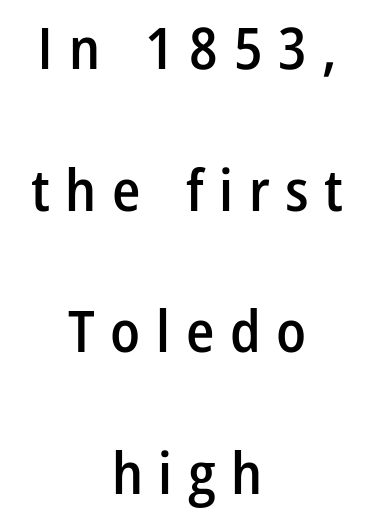
{"serif": "no", "italic": "no", "bold": "semi", "weight": "semibold", "width": "condensed", "stroke_contrast": "low", "x_height": "medium", "monospaced": "no", "underline": "no", "align": "center", "line_spacing": "loose", "line_spacing_ratio": 2.44, "letter_spacing": "wide", "letter_spacing_em": 0.27, "glyph_px": 58}
